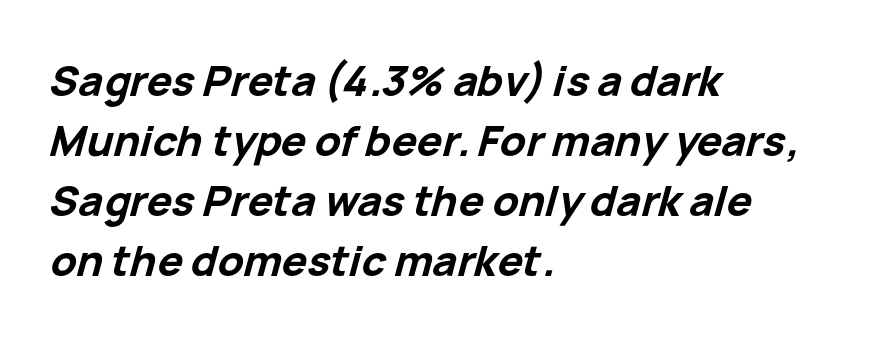
The image shows 42 px bold type, italic (leaning right); set left-aligned, normal line spacing (1.43x), normal letter spacing, not underlined; low stroke contrast and a medium x-height.
